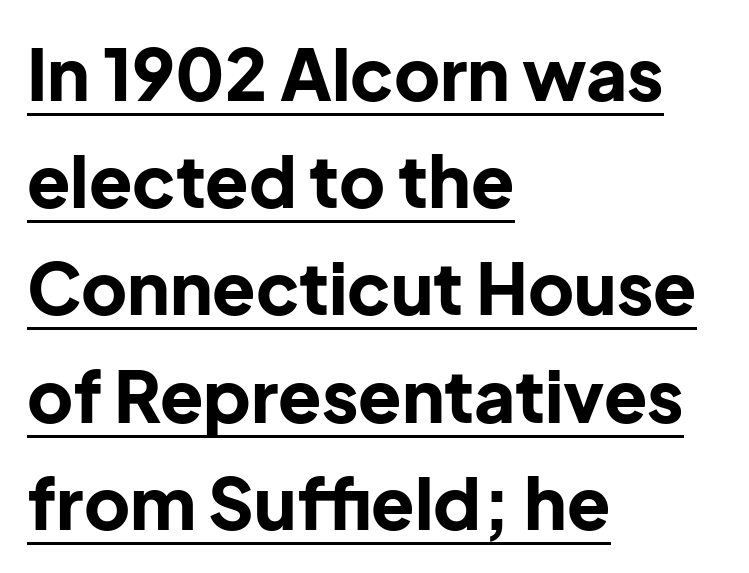
Letterform terminals end flat and unadorned throughout the passage. Quick note: not italic, upright. How would I describe the line gaps? Plain and ordinary. Leftover space on each line is placed entirely after the last word. How are the letters spaced? Ordinarily, with no added tracking. These lines carry a lot of weight — the face is fully bold.
